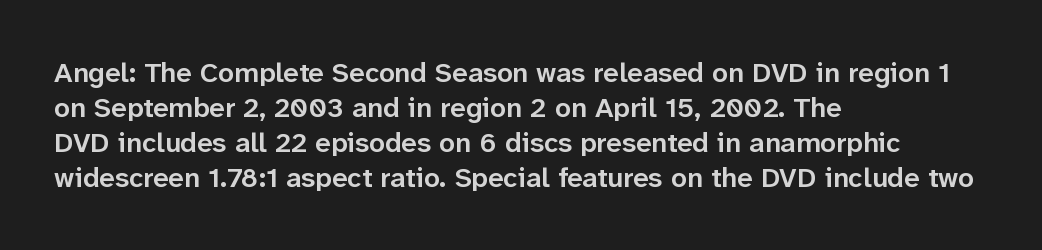
Q: Is the text bold? A: Semi-bold.
Q: Is the text italic (slanted)? A: No, it is upright.
Q: Is the typeface a serif or a sans-serif typeface? A: Sans-serif.
Q: Is the text underlined? A: No.
Q: How is the paragraph aligned? A: Left-aligned.
Q: Is the spacing between letters normal or unusually wide? A: Normal.
Q: Is the spacing between lines tight, normal or loose? A: Normal.
Q: Width (condensed, normal, or wide)? A: Normal.
Q: Stroke contrast? A: Low.
Q: x-height? A: Medium.
Q: Monospaced? A: No.
